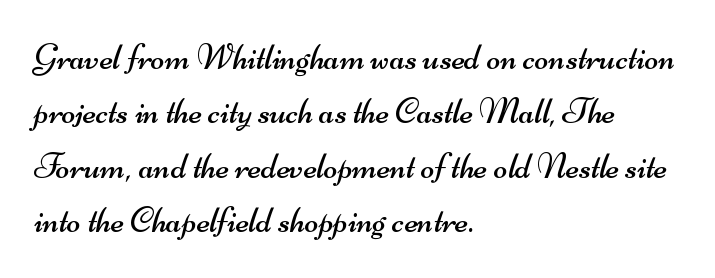
Type without underlining. Is this a sans? Yes — the strokes have no serifs. A normal amount of white space separates one row of letters from the next. Left-aligned paragraph, ragged on the right. Summary of weight: not heavy and not bold. There is no visible air inserted between adjacent glyphs.
